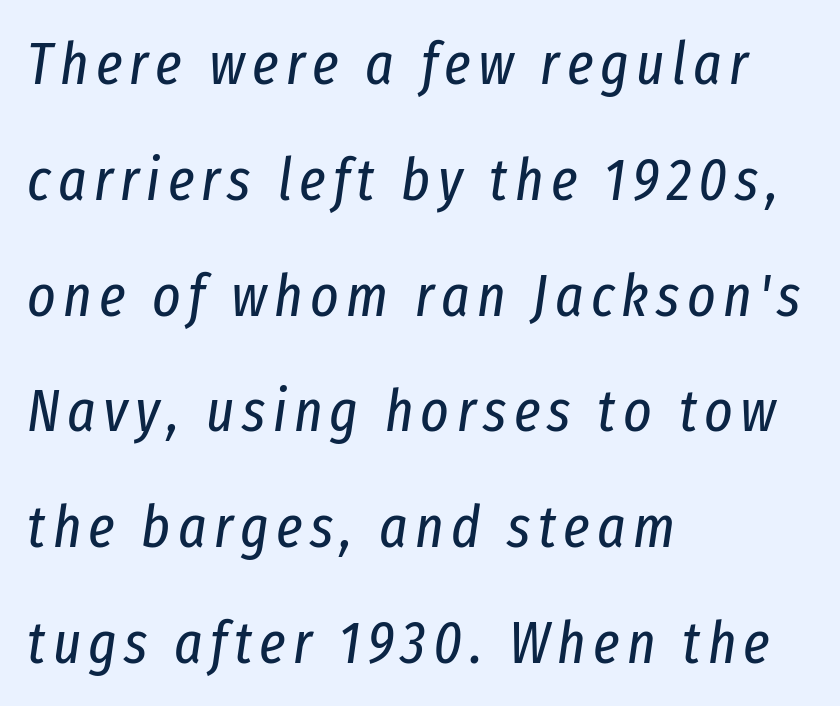
{"italic": "yes", "lean": "right", "slant_degrees": 8, "bold": "no", "weight": "regular", "width": "condensed", "stroke_contrast": "low", "x_height": "medium", "monospaced": "no", "underline": "no", "align": "left", "line_spacing": "loose", "line_spacing_ratio": 1.93, "glyph_px": 60}
